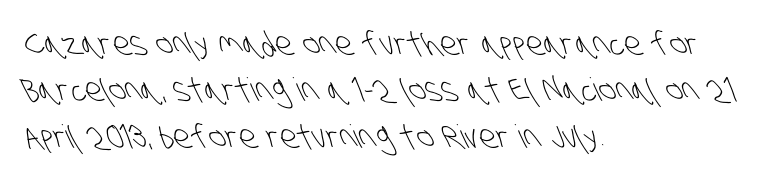
Just letters on the line, the space beneath them empty. The letters look calm and open, with moderate or lighter stems. Type style note: lacks serifs. The paragraph has a hard left edge and a soft right edge. Vertical spacing — default. Each letter keeps its own natural width here, so spacing adapts to shape.
